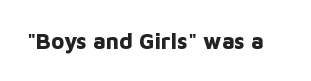
Short note: letters normally spaced. Words float on clear page, feet unadorned. The letters stand upright; this is a roman face. Heavy, bold letterforms.
